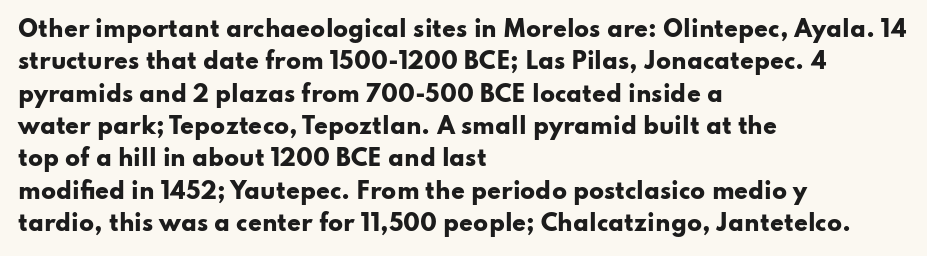
Q: Is the text bold? A: Yes.
Q: Is the text italic (slanted)? A: No, it is upright.
Q: Is the text underlined? A: No.
Q: How is the paragraph aligned? A: Left-aligned.
Q: Is the spacing between letters normal or unusually wide? A: Normal.
Q: Is the spacing between lines tight, normal or loose? A: Normal.
